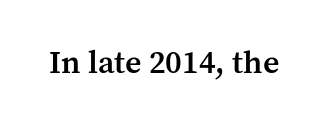
The image shows 32 px semibold serif type, upright; set normal letter spacing, not underlined; medium stroke contrast and a medium x-height.
